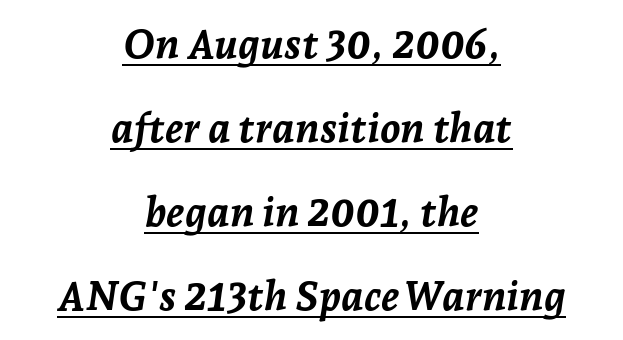
The image shows 41 px semibold type, italic (leaning right); set centered, loose line spacing (2.05x), normal letter spacing, underlined; low stroke contrast and a medium x-height.
